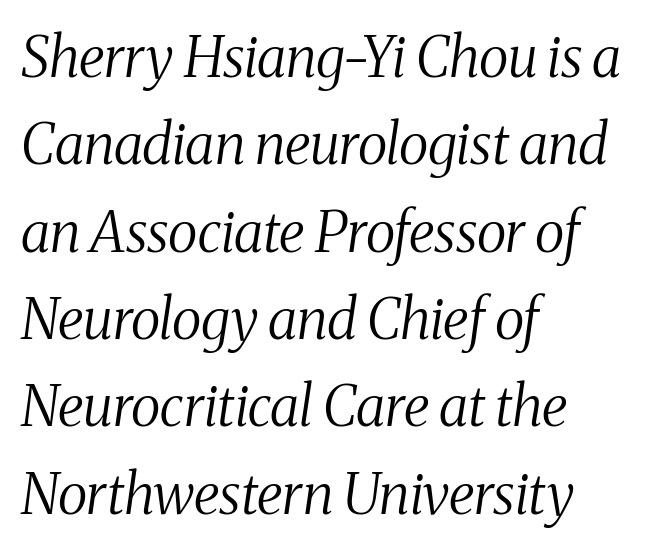
{"serif": "yes", "italic": "yes", "lean": "right", "slant_degrees": 8, "bold": "no", "weight": "regular", "width": "condensed", "stroke_contrast": "medium", "x_height": "medium", "monospaced": "no", "underline": "no", "align": "left", "line_spacing": "normal", "line_spacing_ratio": 1.56, "letter_spacing": "normal", "letter_spacing_em": 0.0, "glyph_px": 56}
